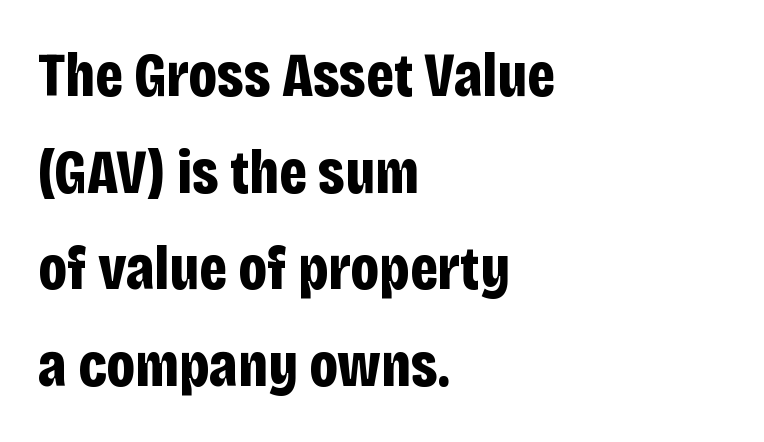
The image shows 62 px bold, condensed sans-serif type, upright; set left-aligned, normal line spacing (1.56x), normal letter spacing, not underlined; low stroke contrast and a large x-height.
